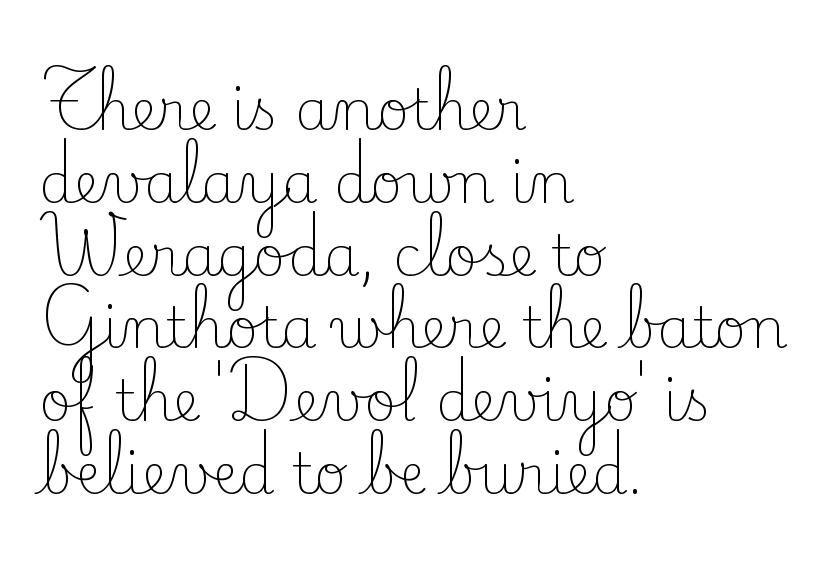
The image shows 56 px light serif type, upright; set left-aligned, normal line spacing (1.3x), normal letter spacing, not underlined; low stroke contrast and a small x-height.
